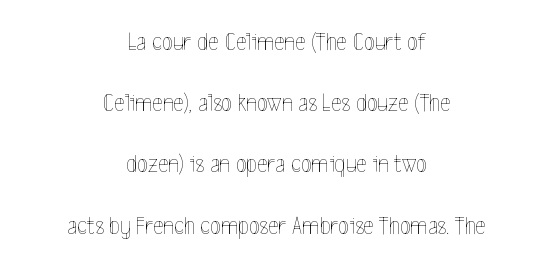
Q: Is the text bold? A: No.
Q: Is the text italic (slanted)? A: No, it is upright.
Q: Is the text underlined? A: No.
Q: How is the paragraph aligned? A: Centered.
Q: Is the spacing between letters normal or unusually wide? A: Normal.
Q: Is the spacing between lines tight, normal or loose? A: Loose.
